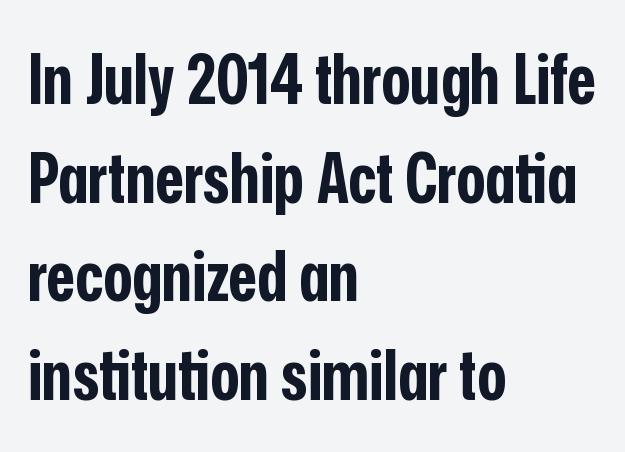
The image shows 69 px bold, condensed sans-serif type, upright; set left-aligned, normal line spacing (1.43x), normal letter spacing, not underlined; low stroke contrast and a medium x-height.
